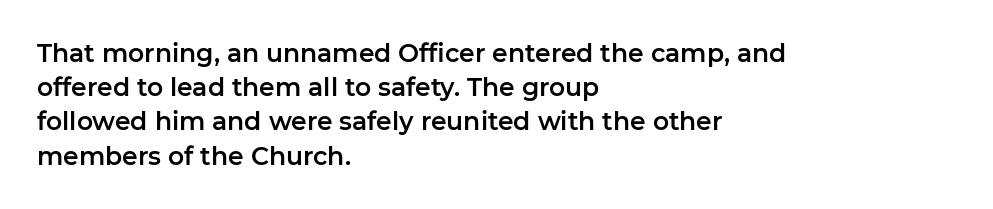
{"italic": "no", "underline": "no", "align": "left", "line_spacing": "normal", "line_spacing_ratio": 1.37, "letter_spacing": "normal", "letter_spacing_em": 0.0, "glyph_px": 25}
